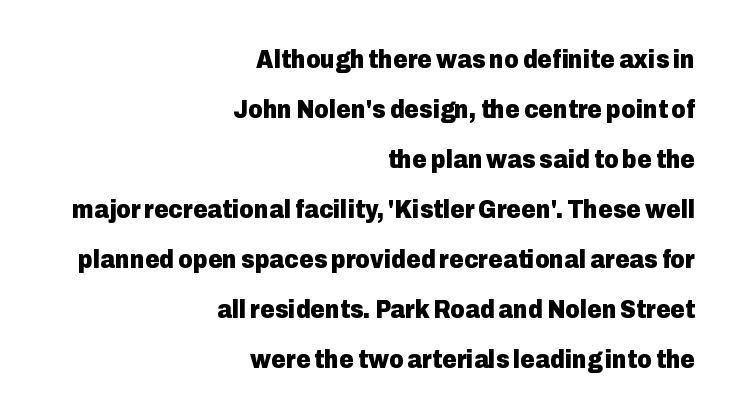
{"italic": "no", "bold": "yes", "underline": "no", "align": "right", "line_spacing": "loose", "line_spacing_ratio": 2.0, "letter_spacing": "normal", "letter_spacing_em": 0.0, "glyph_px": 25}
